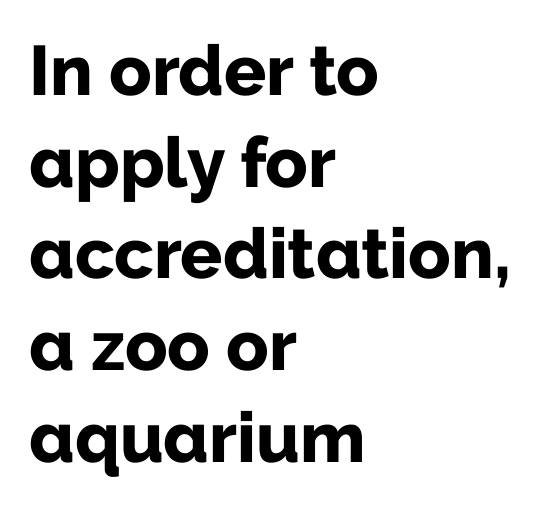
{"serif": "no", "italic": "no", "bold": "yes", "weight": "bold", "width": "normal", "stroke_contrast": "low", "x_height": "medium", "monospaced": "no", "underline": "no", "align": "left", "line_spacing": "normal", "line_spacing_ratio": 1.31, "letter_spacing": "normal", "letter_spacing_em": 0.0, "glyph_px": 70}
